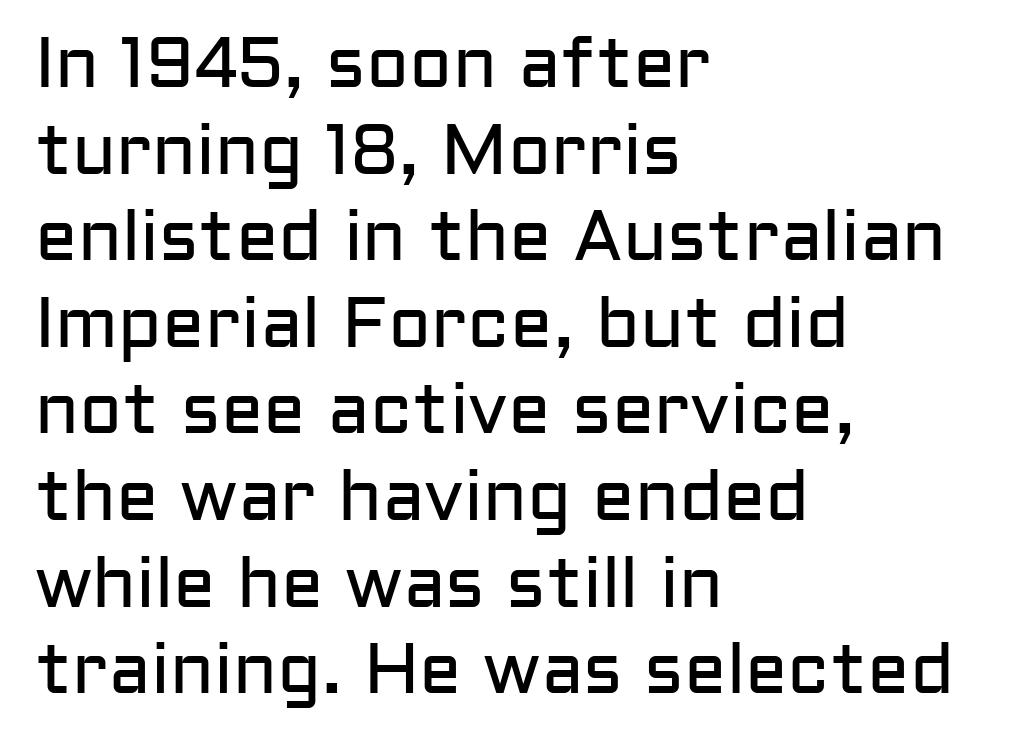
The image shows 71 px regular-weight sans-serif type, upright; set left-aligned, line spacing 1.22x, normal letter spacing, not underlined; low stroke contrast and a medium x-height.
